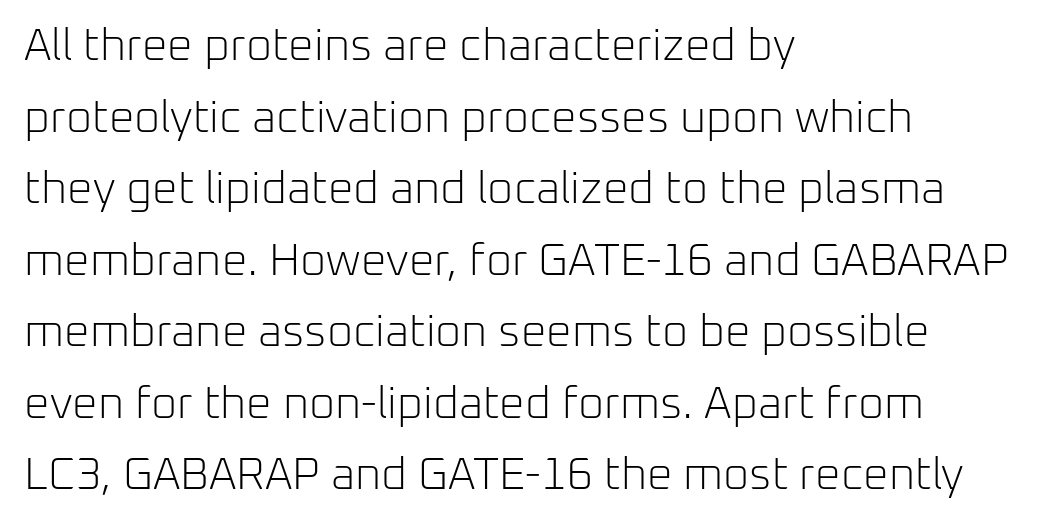
On a weight scale, this lands at 450 or below. Plain, unruled lines of type. Where is the straight margin? On the left. Leading matches the norm, producing a regular column.
